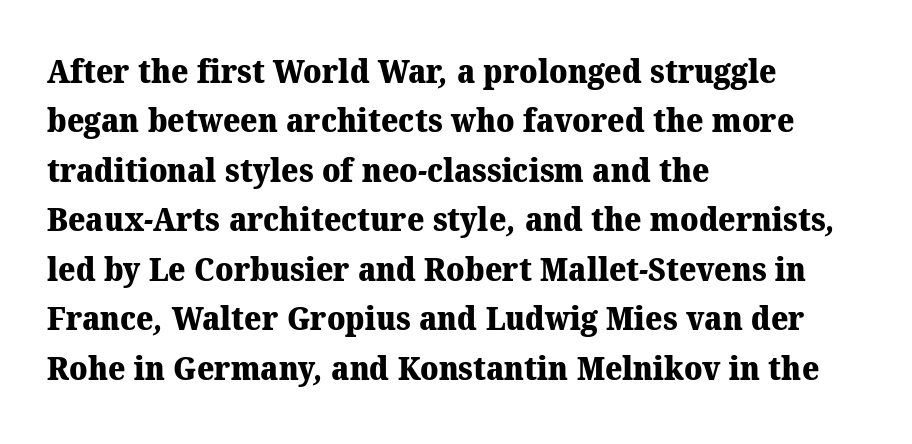
The image shows 33 px heavy serif type; set left-aligned, normal line spacing (1.5x), normal letter spacing, not underlined; medium stroke contrast and a medium x-height.
